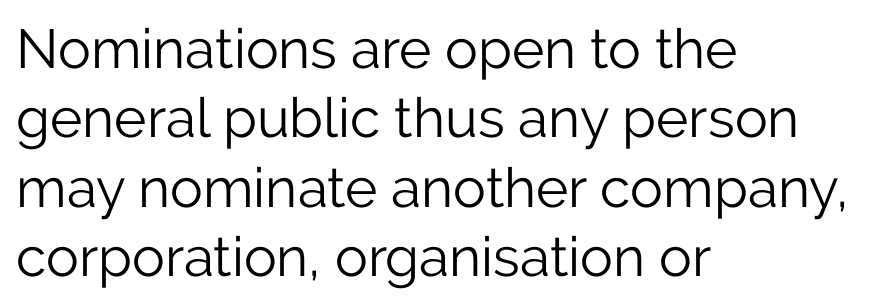
The image shows 55 px light sans-serif type, upright; set left-aligned, normal line spacing (1.26x), normal letter spacing, not underlined; low stroke contrast and a medium x-height.
